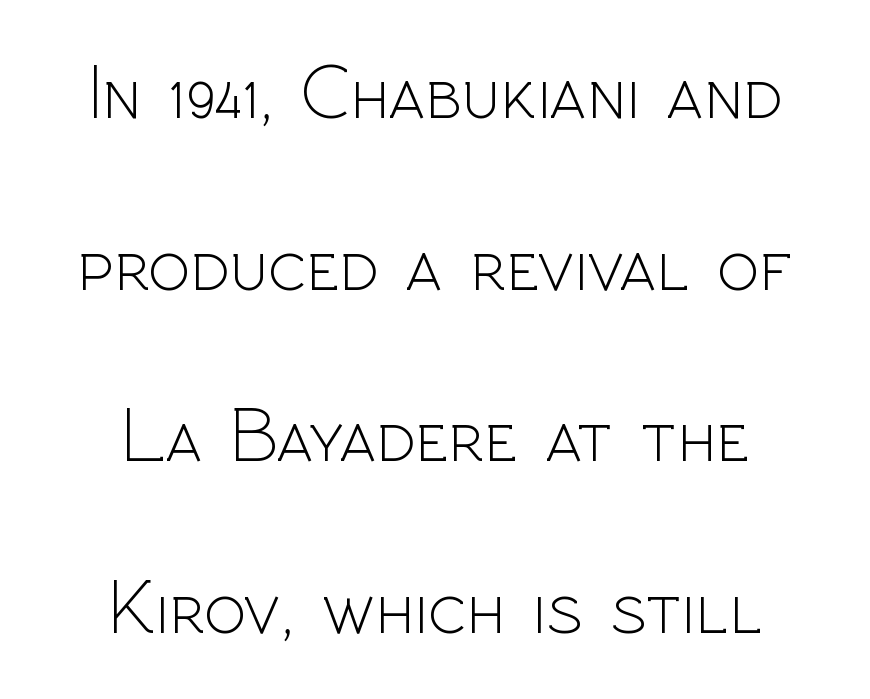
One glance says open: line gaps are wider than usual. Is there any slant? The stems are plumb. The typesetter chose a symmetrical, centered arrangement here. Underline: absent. Do the characters align in a grid? No, the font is proportional.
